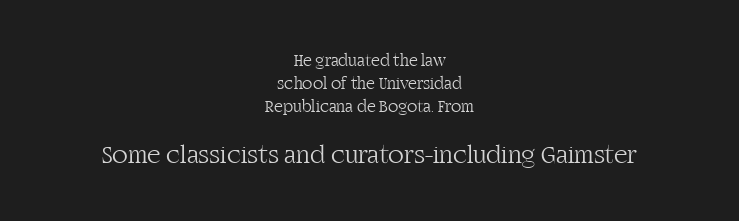
The passage is arranged like a title page — every line centered. Weight: regular or lighter. The area under the type is left untouched. A normal amount of white space separates one row of letters from the next.
